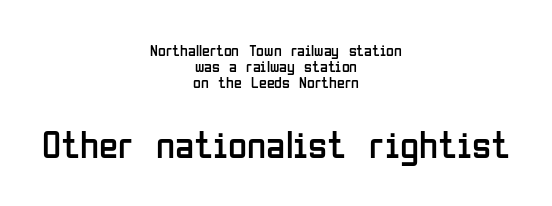
Q: Is the text bold? A: No.
Q: Is the text italic (slanted)? A: No, it is upright.
Q: Is the typeface a serif or a sans-serif typeface? A: Sans-serif.
Q: Is the text underlined? A: No.
Q: How is the paragraph aligned? A: Centered.
Q: Is the spacing between letters normal or unusually wide? A: Normal.
Q: Is the spacing between lines tight, normal or loose? A: Tight.
Q: Which block of text is set in a larger size, the first (top) or the second (bottom)? A: The second (bottom) one.
Q: Width (condensed, normal, or wide)? A: Condensed.
Q: Stroke contrast? A: Low.
Q: x-height? A: Medium.
Q: Monospaced? A: No.
